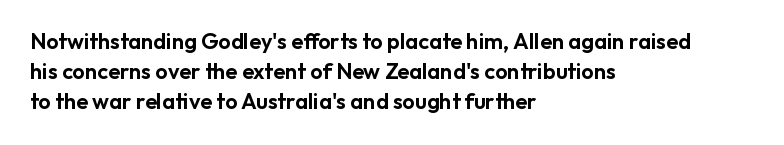
The image shows 22 px text type, upright; set left-aligned, normal line spacing (1.37x), normal letter spacing, not underlined.
